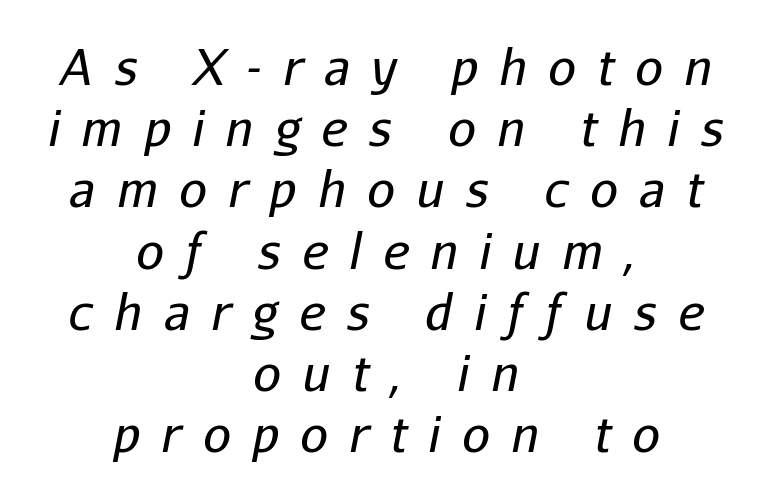
{"italic": "yes", "lean": "right", "slant_degrees": 11, "bold": "no", "weight": "regular", "width": "normal", "stroke_contrast": "low", "x_height": "medium", "monospaced": "no", "underline": "no", "align": "center", "line_spacing": "normal", "line_spacing_ratio": 1.25, "letter_spacing": "wide", "letter_spacing_em": 0.44, "glyph_px": 49}
